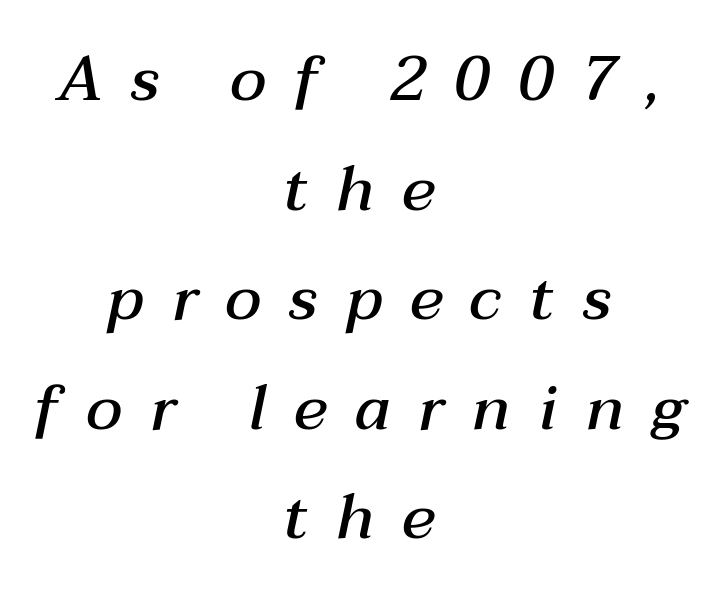
{"italic": "yes", "lean": "right", "slant_degrees": 12, "bold": "semi", "weight": "semibold", "width": "normal", "stroke_contrast": "medium", "x_height": "medium", "monospaced": "no", "underline": "no", "align": "center", "line_spacing_ratio": 1.74, "letter_spacing": "wide", "letter_spacing_em": 0.44, "glyph_px": 63}
